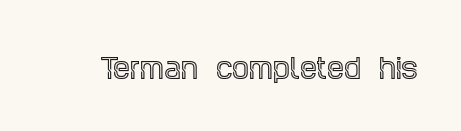
The image shows 27 px text type, upright; set normal letter spacing, not underlined.
